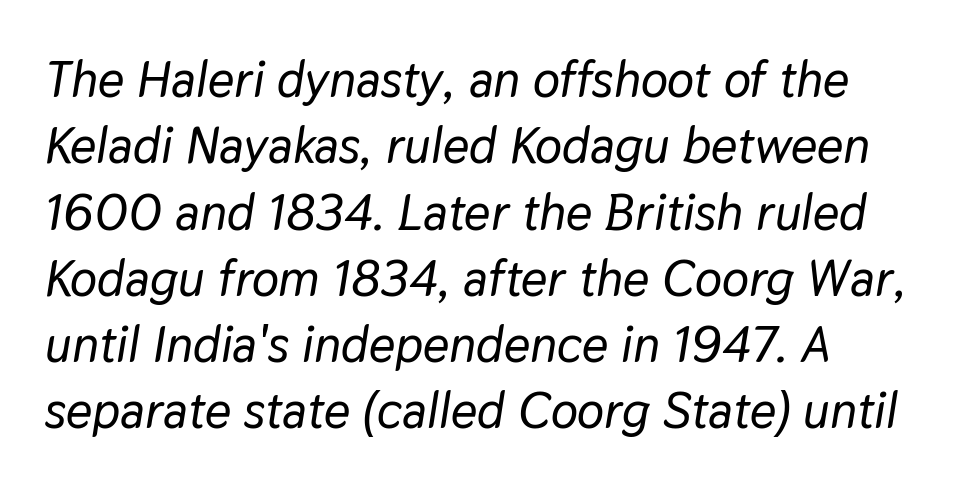
Q: Is the text italic (slanted)? A: Yes, it leans right by about 9 degrees.
Q: Is the text underlined? A: No.
Q: How is the paragraph aligned? A: Left-aligned.
Q: Is the spacing between letters normal or unusually wide? A: Normal.
Q: Is the spacing between lines tight, normal or loose? A: Normal.
Q: Width (condensed, normal, or wide)? A: Normal.
Q: Stroke contrast? A: Low.
Q: x-height? A: Medium.
Q: Monospaced? A: No.
